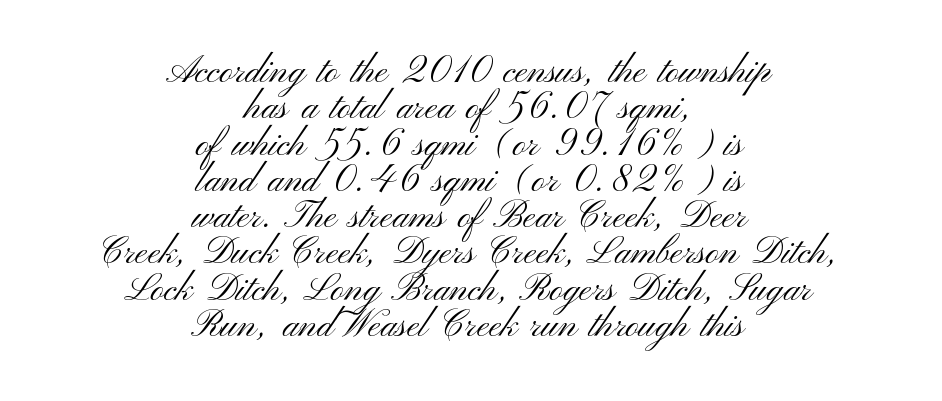
Q: Is the text bold? A: No.
Q: Is the text italic (slanted)? A: Yes.
Q: Is the typeface a serif or a sans-serif typeface? A: Sans-serif.
Q: Is the text underlined? A: No.
Q: How is the paragraph aligned? A: Centered.
Q: Is the spacing between letters normal or unusually wide? A: Normal.
Q: Is the spacing between lines tight, normal or loose? A: Tight.
Q: Width (condensed, normal, or wide)? A: Wide.
Q: Stroke contrast? A: Medium.
Q: x-height? A: Small.
Q: Monospaced? A: No.
